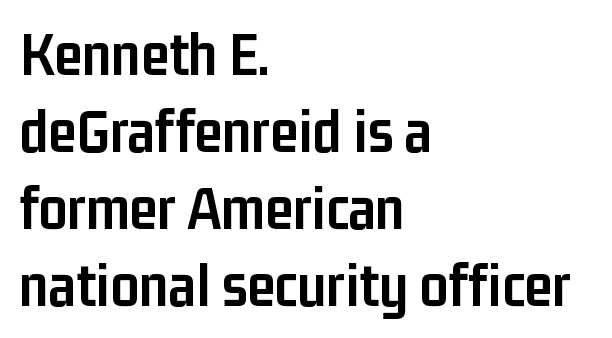
Glance below the letters and you will spot only blank space. Students, note that the glyphs here touch the page at normal intervals. A typesetter would call this proportional, since set widths differ per character. Examine the stroke ends and you'll find no serifs.
